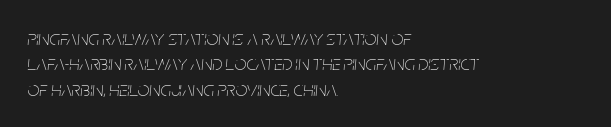
Q: Is the text bold? A: No.
Q: Is the text italic (slanted)? A: Yes, it leans right by about 5 degrees.
Q: Is the text underlined? A: No.
Q: How is the paragraph aligned? A: Left-aligned.
Q: Is the spacing between letters normal or unusually wide? A: Normal.
